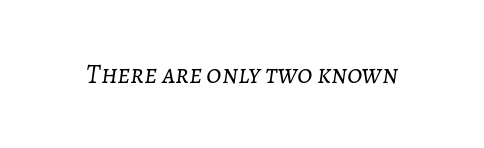
Q: Is the text bold? A: No.
Q: Is the text italic (slanted)? A: Yes, it leans right by about 7 degrees.
Q: Is the text underlined? A: No.
Q: Is the spacing between letters normal or unusually wide? A: Normal.
